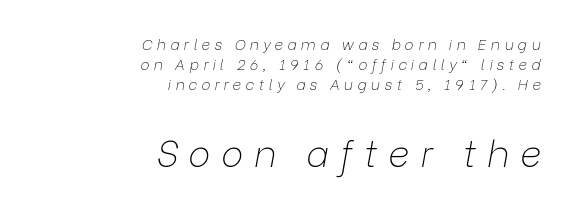
The image shows 37 px thin type, italic (leaning right); set right-aligned, normal line spacing (1.34x), unusually wide letter spacing (+0.29 em), not underlined; the second (bottom) block is 2.47x larger; low stroke contrast and a medium x-height.
